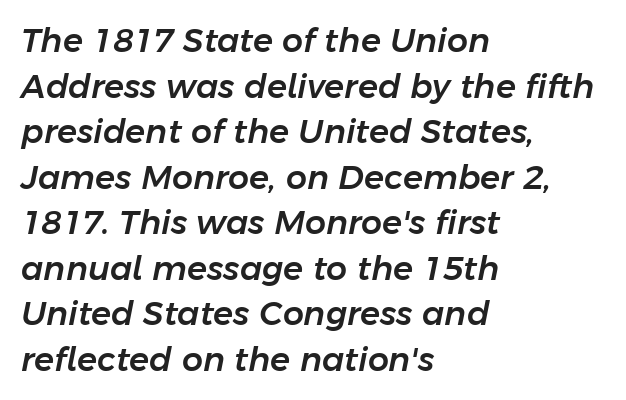
{"italic": "yes", "lean": "right", "slant_degrees": 11, "width": "normal", "stroke_contrast": "low", "x_height": "medium", "monospaced": "no", "underline": "no", "align": "left", "line_spacing": "normal", "line_spacing_ratio": 1.38, "letter_spacing": "normal", "letter_spacing_em": 0.0, "glyph_px": 33}
